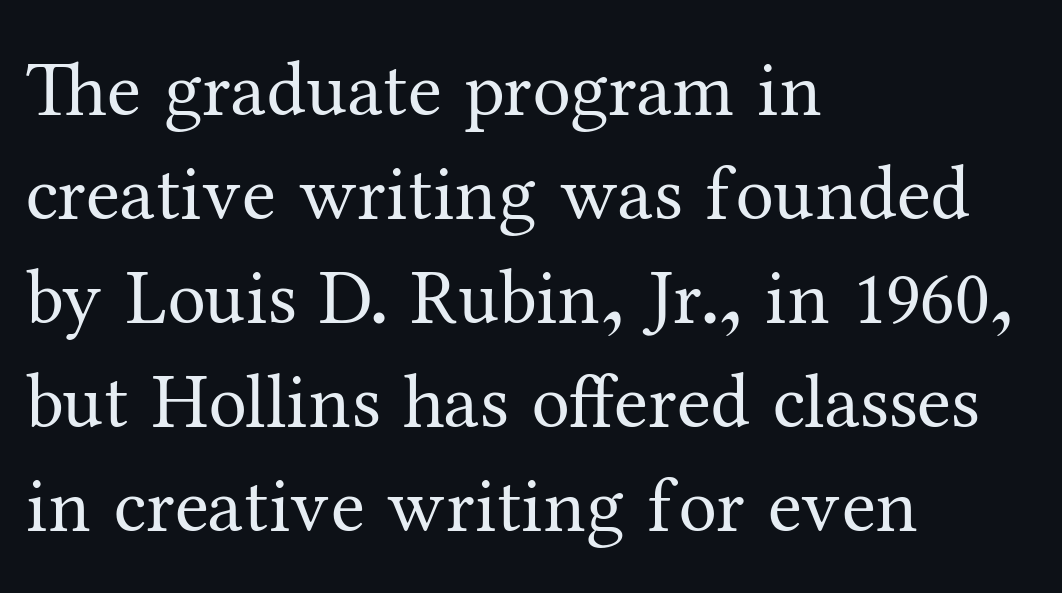
{"serif": "yes", "italic": "no", "bold": "no", "weight": "regular", "width": "normal", "stroke_contrast": "medium", "x_height": "medium", "monospaced": "no", "underline": "no", "align": "left", "line_spacing": "normal", "line_spacing_ratio": 1.35, "letter_spacing": "normal", "letter_spacing_em": 0.0, "glyph_px": 77}
